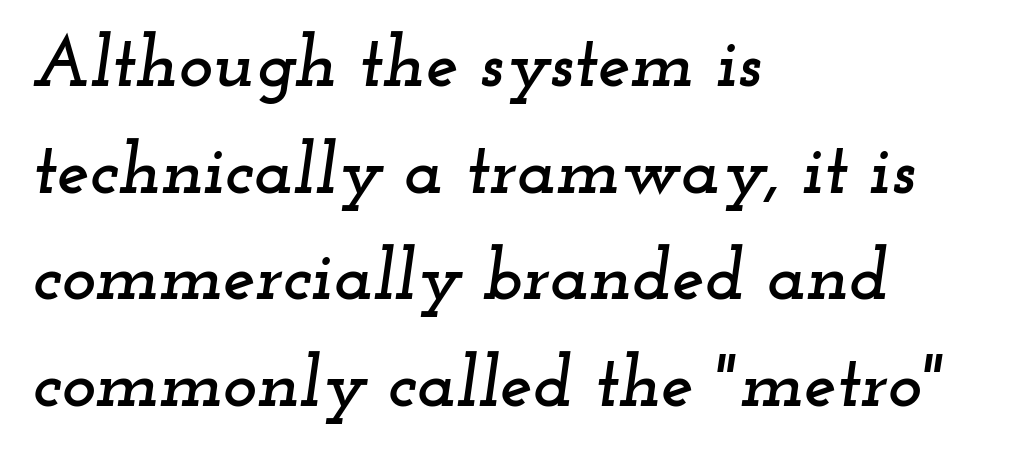
This sample keeps an unexceptional amount of space between lines. Students, note that the glyphs here touch the page at normal intervals. Slanted lettering throughout. Examine the stroke ends and you'll spot serifs. All the whitespace from short lines collects on the right.
